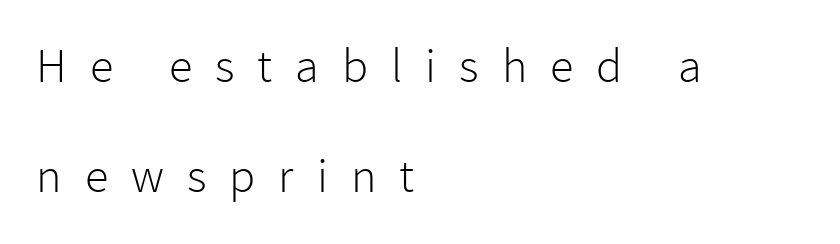
Q: Is the text bold? A: No.
Q: Is the text italic (slanted)? A: No, it is upright.
Q: Is the typeface a serif or a sans-serif typeface? A: Sans-serif.
Q: Is the text underlined? A: No.
Q: How is the paragraph aligned? A: Left-aligned.
Q: Is the spacing between letters normal or unusually wide? A: Unusually wide.
Q: Is the spacing between lines tight, normal or loose? A: Loose.
Q: Width (condensed, normal, or wide)? A: Normal.
Q: Stroke contrast? A: Low.
Q: x-height? A: Medium.
Q: Monospaced? A: No.
